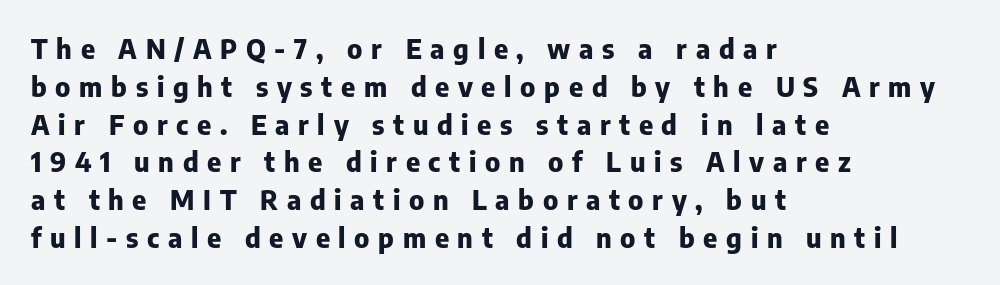
Q: Is the text bold? A: Yes.
Q: Is the text italic (slanted)? A: No, it is upright.
Q: Is the text underlined? A: No.
Q: How is the paragraph aligned? A: Left-aligned.
Q: Is the spacing between letters normal or unusually wide? A: Unusually wide.
Q: Is the spacing between lines tight, normal or loose? A: Normal.
